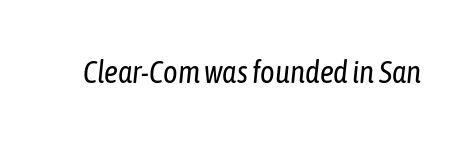
Does the lettering tilt? It does — this is italic. Caption: standard tracking, unaltered. The string is rendered with underlining switched off. Proportional: the letters do not fall into vertical columns. The letters look calm and open, with moderate or lighter stems.
